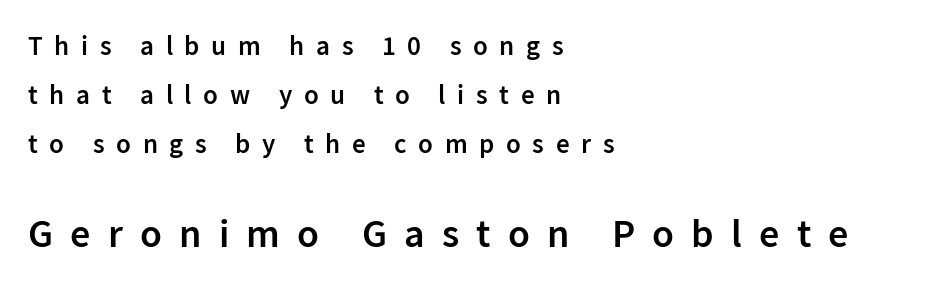
Q: Is the text bold? A: Semi-bold.
Q: Is the text italic (slanted)? A: No, it is upright.
Q: Is the typeface a serif or a sans-serif typeface? A: Sans-serif.
Q: Is the text underlined? A: No.
Q: How is the paragraph aligned? A: Left-aligned.
Q: Is the spacing between letters normal or unusually wide? A: Unusually wide.
Q: Which block of text is set in a larger size, the first (top) or the second (bottom)? A: The second (bottom) one.
Q: Width (condensed, normal, or wide)? A: Normal.
Q: Stroke contrast? A: Low.
Q: x-height? A: Medium.
Q: Monospaced? A: No.
